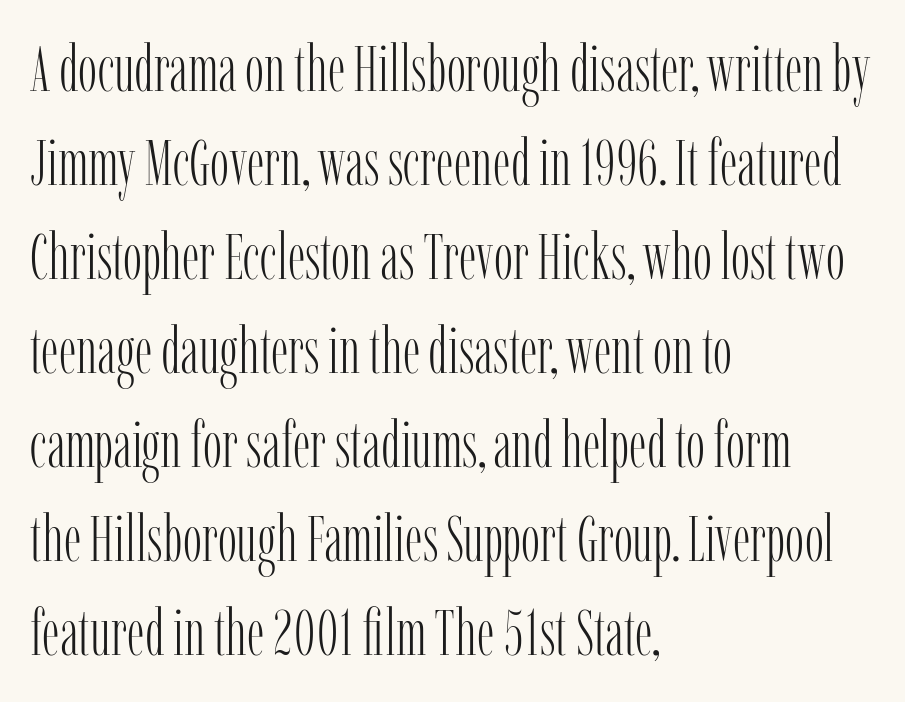
{"serif": "yes", "italic": "no", "bold": "no", "weight": "light", "width": "condensed", "stroke_contrast": "low", "x_height": "medium", "monospaced": "no", "underline": "no", "align": "left", "line_spacing": "normal", "line_spacing_ratio": 1.47, "letter_spacing": "normal", "letter_spacing_em": 0.0, "glyph_px": 64}
